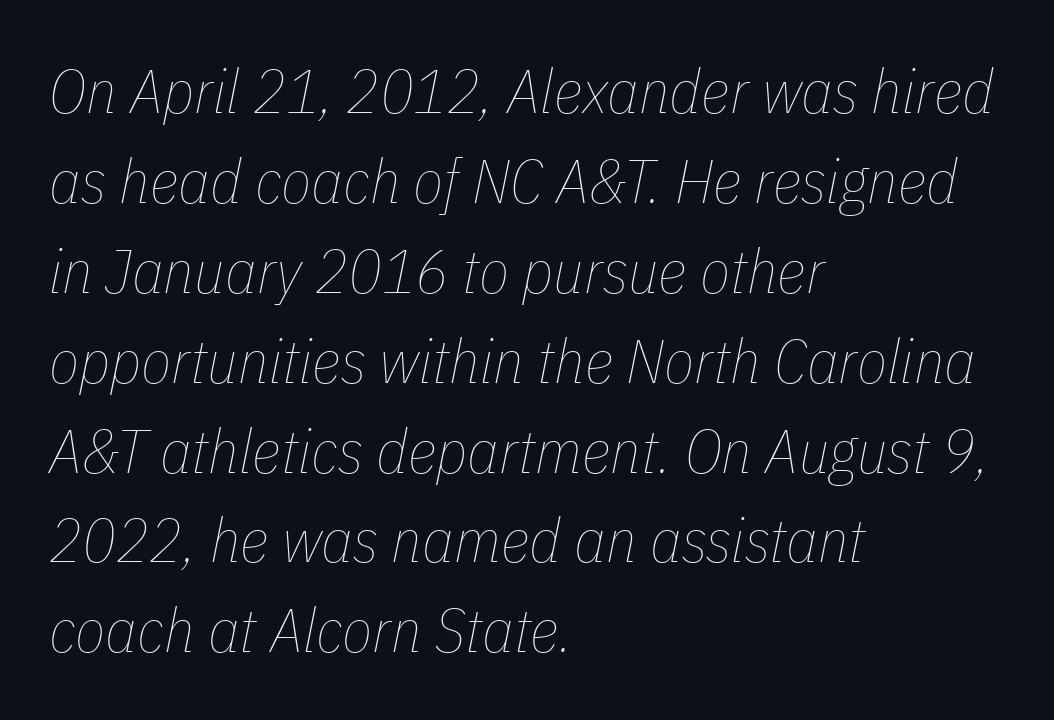
Caption: multi-line text, flush left, ragged right. Does the leading feel generous? No, just average. Each stroke keeps to a modest, everyday thickness or less. Is the type slanted? Yes — the strokes lean at a clear angle. Glance below the letters and you will spot only blank space.
